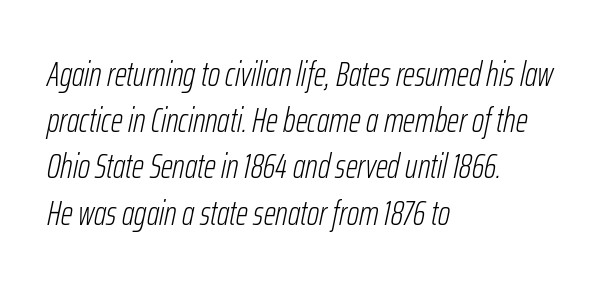
Q: Is the text bold? A: No.
Q: Is the text italic (slanted)? A: Yes, it leans right by about 12 degrees.
Q: Is the text underlined? A: No.
Q: How is the paragraph aligned? A: Left-aligned.
Q: Is the spacing between letters normal or unusually wide? A: Normal.
Q: Is the spacing between lines tight, normal or loose? A: Normal.
Q: Width (condensed, normal, or wide)? A: Condensed.
Q: Stroke contrast? A: Low.
Q: x-height? A: Medium.
Q: Monospaced? A: No.
